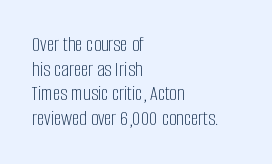
{"italic": "no", "bold": "no", "underline": "no", "align": "left", "line_spacing_ratio": 1.17, "letter_spacing": "normal", "letter_spacing_em": 0.0, "glyph_px": 21}
